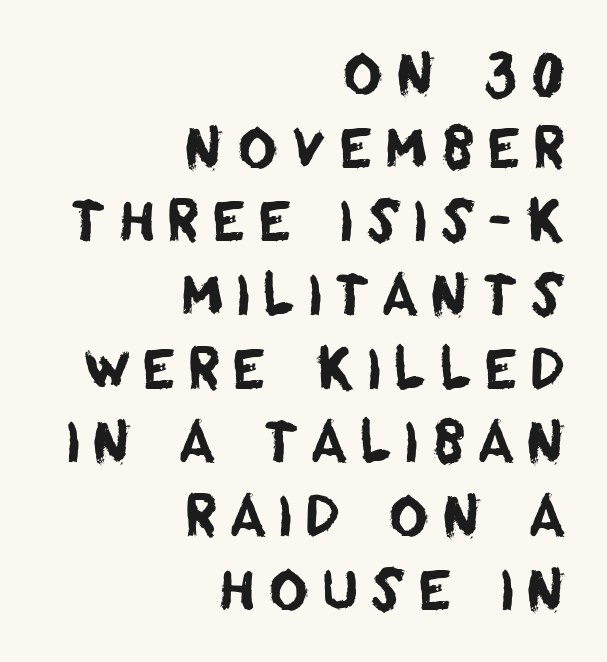
Notice how descenders clear the ascenders below comfortably — that's standard leading. A clean baseline with only descenders dipping below it. The letters are spread apart with noticeably loose tracking. I'd call this a sans setting — the letters go barefoot. Proportional: the letters do not fall into vertical columns.
